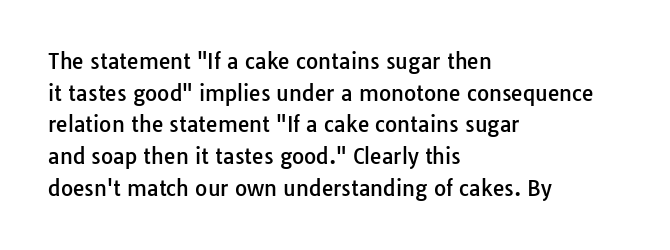
Has an underline been added? It has not. Do the letters lean? They stand straight. Notice how descenders clear the ascenders below comfortably — that's standard leading. The line texture is even and compact thanks to regular tracking.
